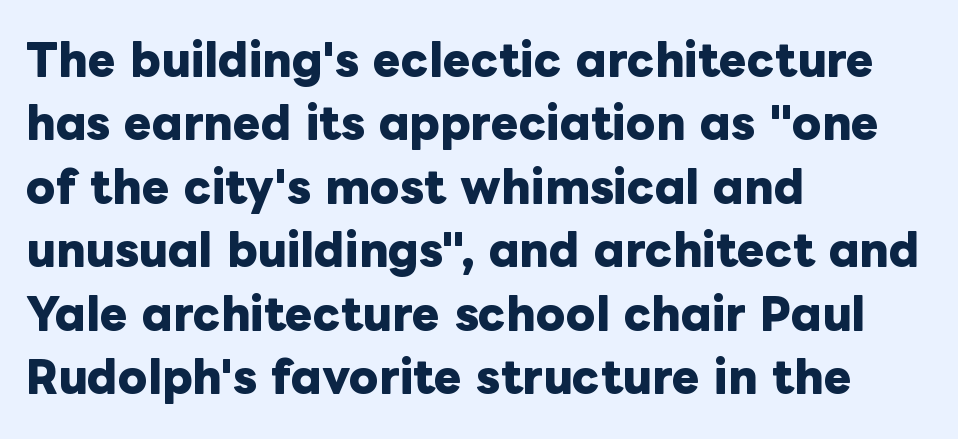
Check the space under the baseline: it is left empty. Words appear dense and cohesive because spacing is normal. When letters stand straight like this, we call the style roman or upright. The paragraph shown leans on its left margin.
